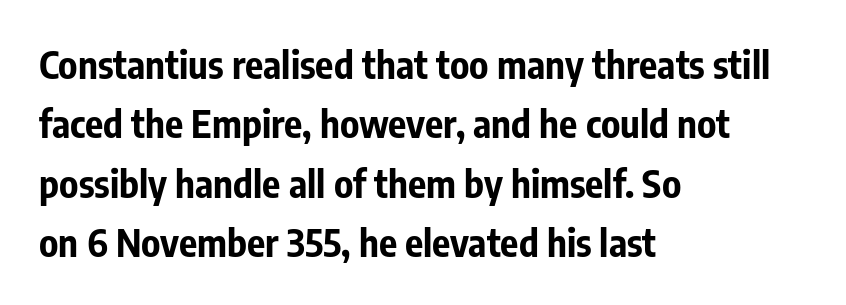
Q: Is the text bold? A: Yes.
Q: Is the text italic (slanted)? A: No, it is upright.
Q: Is the typeface a serif or a sans-serif typeface? A: Sans-serif.
Q: Is the text underlined? A: No.
Q: How is the paragraph aligned? A: Left-aligned.
Q: Is the spacing between letters normal or unusually wide? A: Normal.
Q: Is the spacing between lines tight, normal or loose? A: Normal.
Q: Width (condensed, normal, or wide)? A: Condensed.
Q: Stroke contrast? A: Low.
Q: x-height? A: Medium.
Q: Monospaced? A: No.
